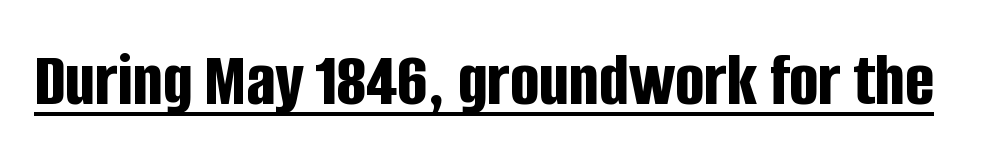
Heft: maximum for text — a bold. The glyphs in this specimen are sans serif. A typesetter would mark this as roman, not italic. The horizontal fit of the characters is conventional and even.
